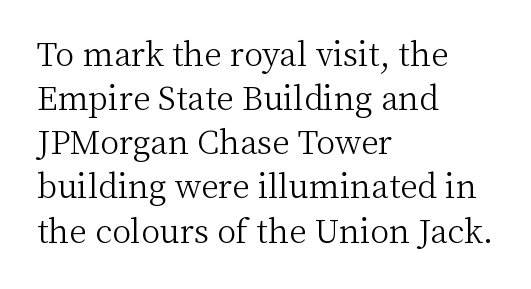
{"serif": "yes", "italic": "no", "bold": "no", "weight": "light", "width": "normal", "stroke_contrast": "medium", "x_height": "medium", "monospaced": "no", "underline": "no", "align": "left", "line_spacing": "normal", "line_spacing_ratio": 1.38, "letter_spacing": "normal", "letter_spacing_em": 0.0, "glyph_px": 32}
